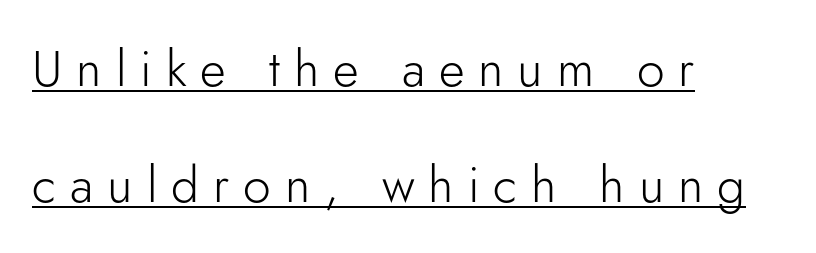
To sum up the face: it is a sans, with no serifs. The designer dialed line spacing up above the default. Heft: none added — not bold. Is there an underline? Yes — a line sits under the letters. Designer's note — italics off, roman on. The paragraph has a hard left edge and a soft right edge.
